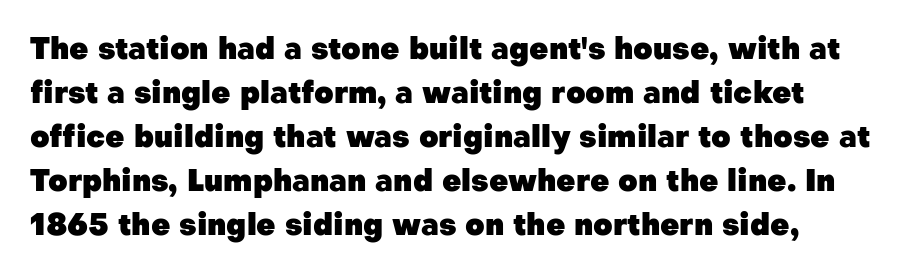
The image shows 30 px heavy sans-serif type, upright; set left-aligned, normal line spacing (1.47x), normal letter spacing, not underlined; low stroke contrast and a medium x-height.
